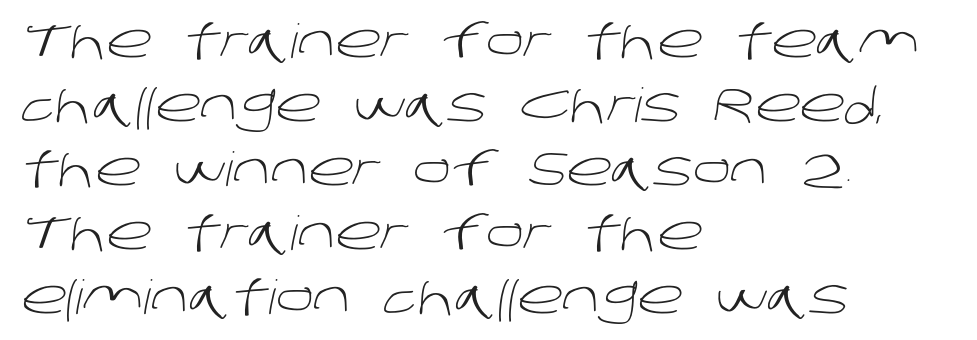
Short note: letters normally spaced. In CSS terms this would be text-align: left. Ink coverage per letter is moderate at most. Looks like regular typesetting: each glyph gets only the width it needs. The space beneath each line is pristine and unruled. Type style note: lacks serifs.
